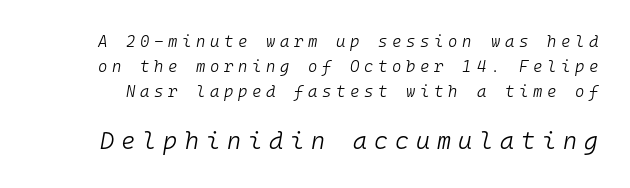
Weight: in the light-to-regular range. Vertical spacing — default. Descender tails drop into unmarked territory. Italic? Definitely — the glyphs are oblique.
